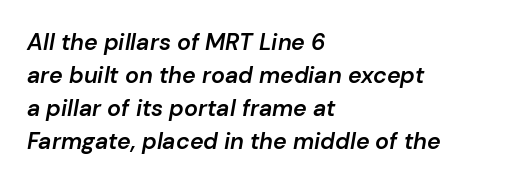
The image shows 23 px text type, italic (leaning right); set left-aligned, normal line spacing (1.43x), normal letter spacing, not underlined.
